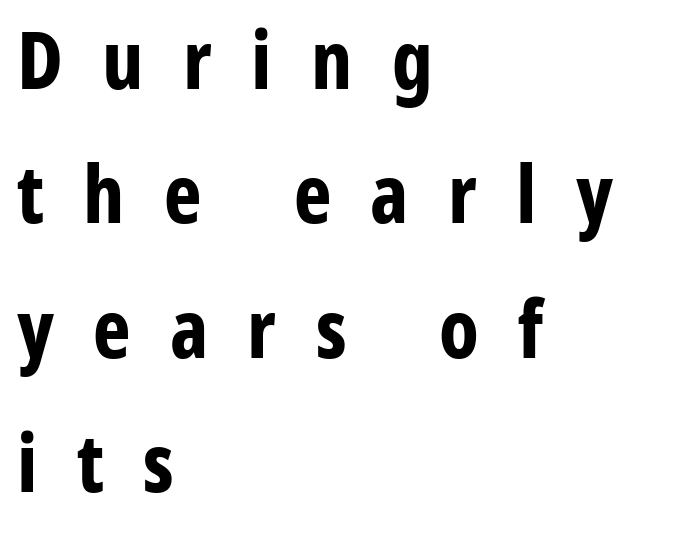
The image shows 80 px bold, condensed sans-serif type, upright; set left-aligned, normal line spacing (1.68x), unusually wide letter spacing (+0.49 em), not underlined; low stroke contrast and a medium x-height.
